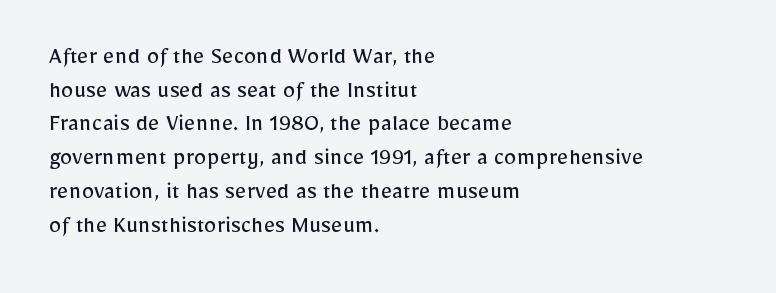
Honestly, there is no underline to notice here at all. When letters stand straight like this, we call the style roman or upright. The passage shown stacks its lines at a standard gap. Horizontal alignment here is leftward, the default for most running prose. Ink coverage per letter is moderate at most.
